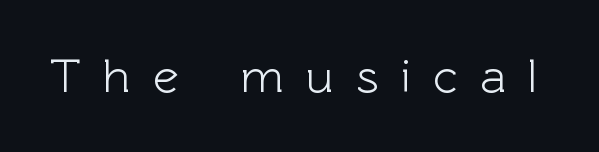
The image shows 48 px sans-serif type, upright; set unusually wide letter spacing (+0.47 em), not underlined; a medium x-height.
